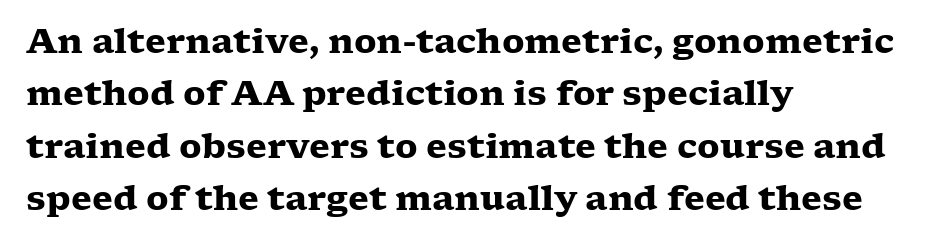
The rendering shows small feet on the letterforms — a serif design. Which margin do the lines hug? The left one — the right edge is uneven. Honestly, the letter spacing is just normal — you wouldn't notice it. Notice how thick the strokes are: this is what a full bold looks like.
